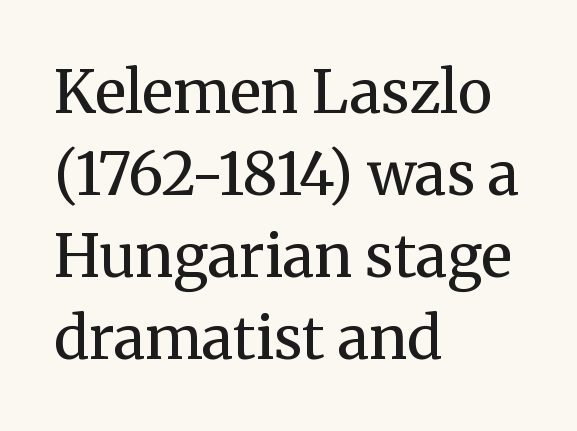
{"serif": "yes", "italic": "no", "bold": "no", "weight": "regular", "width": "normal", "stroke_contrast": "medium", "x_height": "medium", "monospaced": "no", "underline": "no", "align": "left", "line_spacing": "normal", "line_spacing_ratio": 1.39, "letter_spacing": "normal", "letter_spacing_em": 0.0, "glyph_px": 59}
